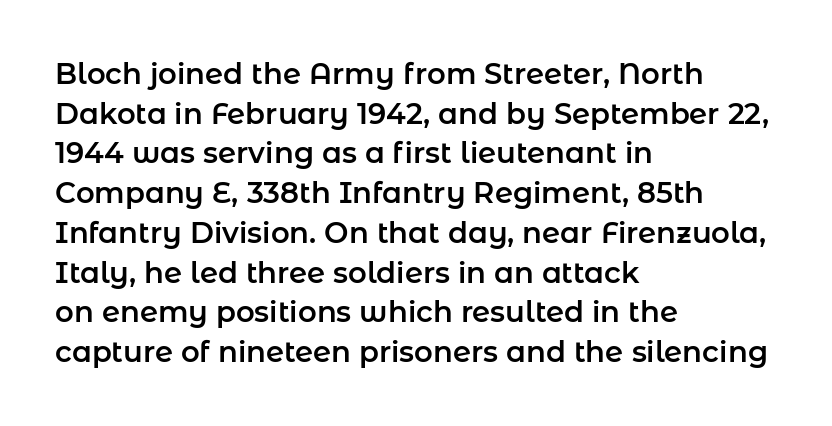
Rule under the text: the space is simply empty. Layout note: lines flush left. These lines were composed using upright roman letters. Do the characters align in a grid? No, the font is proportional. Note: no serifs on the glyphs.
